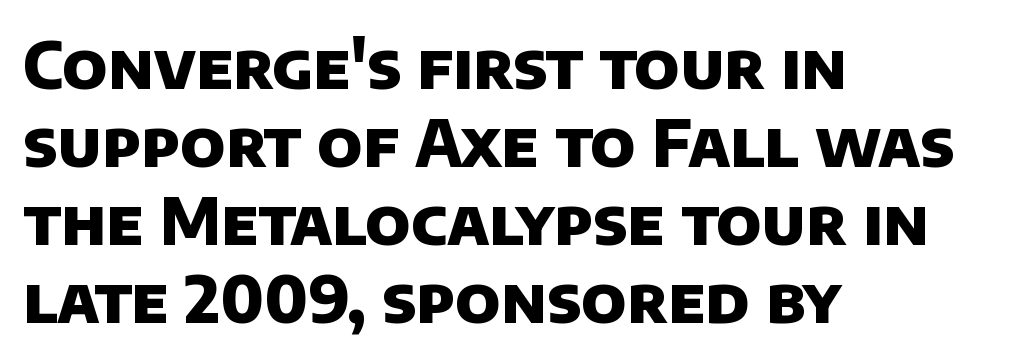
{"serif": "no", "bold": "yes", "weight": "heavy", "width": "normal", "stroke_contrast": "low", "x_height": "large", "monospaced": "no", "underline": "no", "align": "left", "line_spacing_ratio": 1.22, "letter_spacing": "normal", "letter_spacing_em": 0.0, "glyph_px": 64}
